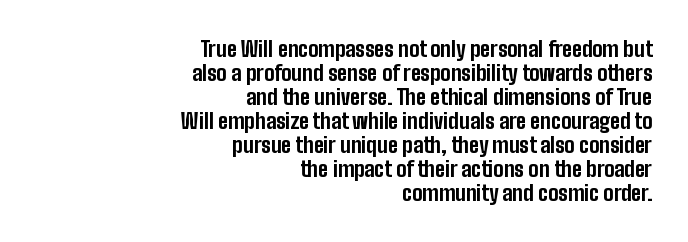
Q: Is the text bold? A: Yes.
Q: Is the text italic (slanted)? A: No, it is upright.
Q: Is the text underlined? A: No.
Q: How is the paragraph aligned? A: Right-aligned.
Q: Is the spacing between letters normal or unusually wide? A: Normal.
Q: Is the spacing between lines tight, normal or loose? A: Tight.
